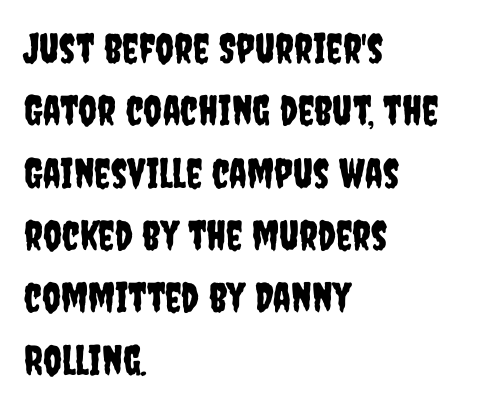
Plain, unruled lines of type. You can tell it's not italic because the verticals are truly vertical. Is this a sans? Yes — the strokes have no serifs. The compositor pushed each line to the left boundary. A normal amount of white space separates one row of letters from the next. The gaps between neighbouring characters are ordinary and unremarkable.
